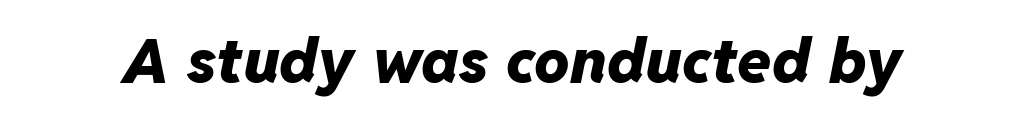
Q: Is the text bold? A: Yes.
Q: Is the text italic (slanted)? A: Yes, it leans right by about 11 degrees.
Q: Is the text underlined? A: No.
Q: Is the spacing between letters normal or unusually wide? A: Normal.
Q: Width (condensed, normal, or wide)? A: Normal.
Q: Stroke contrast? A: Low.
Q: x-height? A: Medium.
Q: Monospaced? A: No.
